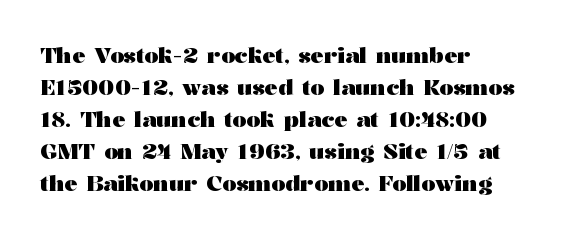
These lines were composed using upright roman letters. Bare-footed words on every line. The vertical gap from one line to the next is medium. Leftover space on each line is placed entirely after the last word. The line texture is even and compact thanks to regular tracking.
